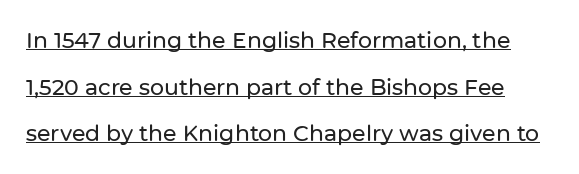
These lines stand farther apart than default settings would place them. Between one letter and the next there's only the usual sliver of space. Compared with undecorated copy, this sample adds a rule below the words. Style check: upright.
